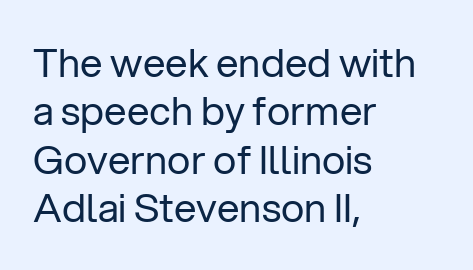
The specimen omits any rule beneath the text block's lines. Quick note: not italic, upright. Teacher's note: observe the even left margin — that is flush-left alignment. You can tell from the bare stems that sans-serif type was used. Character widths vary here, with narrow letters taking less room than wide ones.
